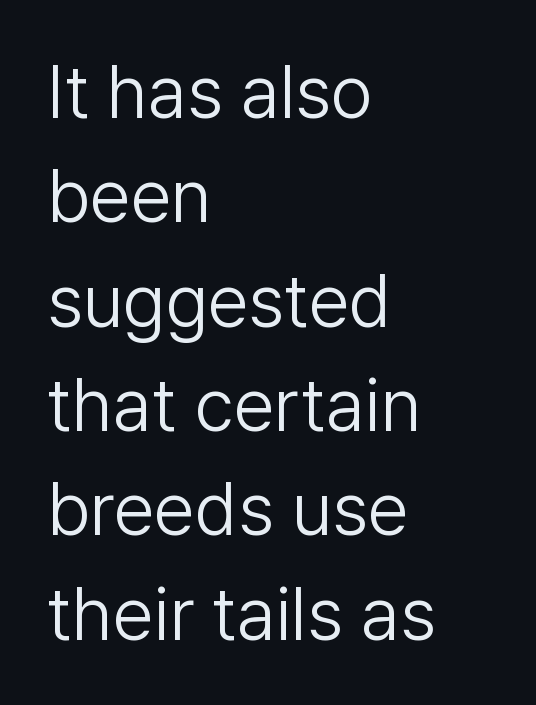
{"serif": "no", "italic": "no", "bold": "no", "weight": "light", "width": "normal", "stroke_contrast": "low", "x_height": "medium", "monospaced": "no", "underline": "no", "align": "left", "line_spacing": "normal", "line_spacing_ratio": 1.41, "letter_spacing": "normal", "letter_spacing_em": 0.0, "glyph_px": 74}
